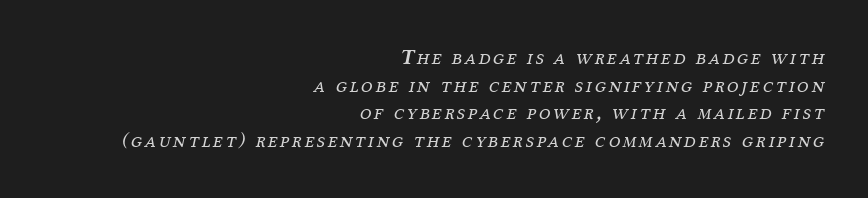
Which margin do the lines hug? The right one — the left edge is uneven. Looking at the ascenders, they clearly lean. Descender tails drop into unmarked territory. Regular leading. The strokes carry an ordinary text weight at most.
